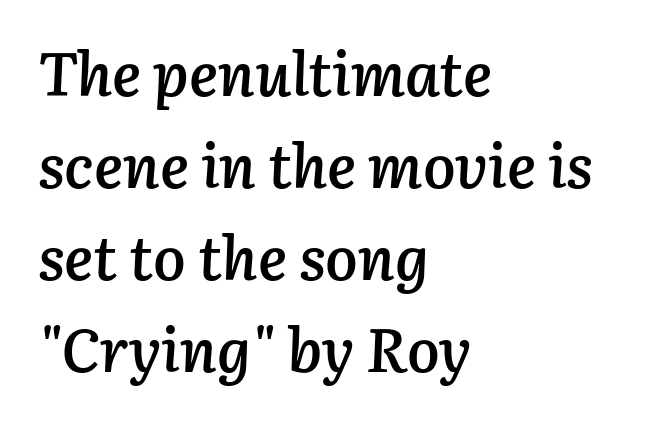
{"italic": "yes", "lean": "right", "slant_degrees": 3, "bold": "semi", "weight": "semibold", "width": "normal", "stroke_contrast": "low", "x_height": "medium", "monospaced": "no", "underline": "no", "align": "left", "line_spacing": "normal", "line_spacing_ratio": 1.51, "letter_spacing": "normal", "letter_spacing_em": 0.0, "glyph_px": 61}
